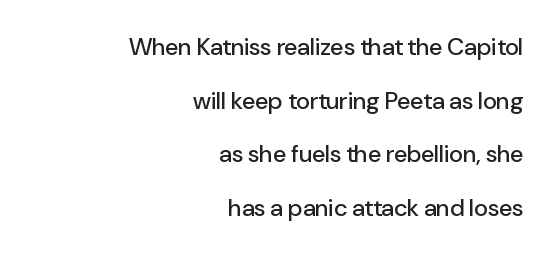
This rendering features lettering with no underline. Line endings align vertically; line beginnings do not. This sample uses an upright cut, with every glyph sitting square on the baseline. The rendering keeps characters at their native spacing. Interline gaps are noticeably wide in this sample.
